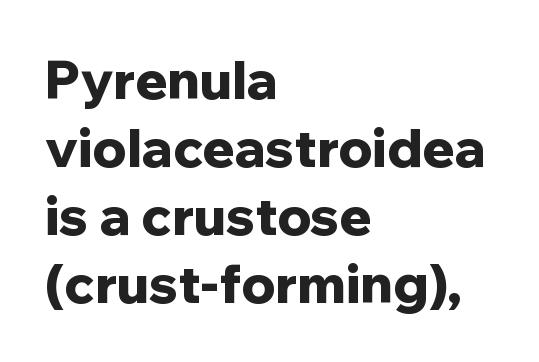
Alignment: flush left. The passage shown is not underscored anywhere. This is the regular roman posture of the typeface. Look at the stroke-to-counter ratio: heavy, a bold.
